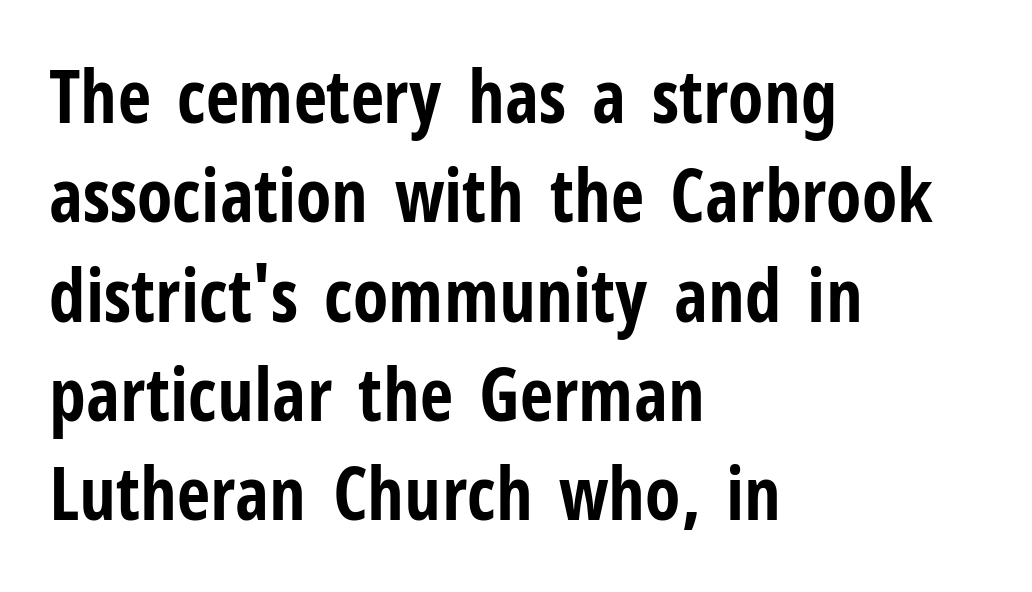
Q: Is the text bold? A: Yes.
Q: Is the text italic (slanted)? A: No, it is upright.
Q: Is the typeface a serif or a sans-serif typeface? A: Sans-serif.
Q: Is the text underlined? A: No.
Q: How is the paragraph aligned? A: Left-aligned.
Q: Is the spacing between letters normal or unusually wide? A: Normal.
Q: Is the spacing between lines tight, normal or loose? A: Normal.
Q: Width (condensed, normal, or wide)? A: Condensed.
Q: Stroke contrast? A: Low.
Q: x-height? A: Medium.
Q: Monospaced? A: No.
